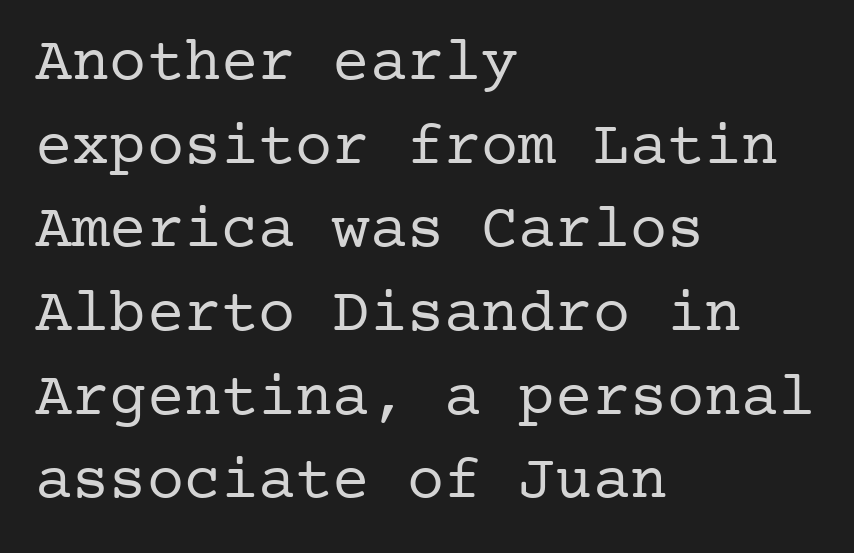
Serif or sans? Serif — the stroke terminals have little feet. Compared with typical paragraphs, the rows here are spaced about the same. Between one letter and the next there's only the usual sliver of space. Stem width sits at or under what a default text font uses. The rag falls on the right side of this text block. It's the straight-up-and-down kind of type.
